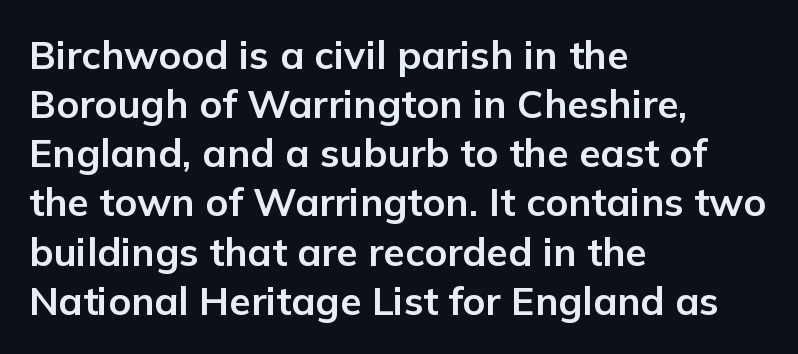
{"serif": "no", "italic": "no", "bold": "yes", "weight": "bold", "width": "normal", "stroke_contrast": "low", "x_height": "medium", "monospaced": "no", "underline": "no", "align": "left", "line_spacing": "normal", "line_spacing_ratio": 1.26, "letter_spacing": "normal", "letter_spacing_em": 0.0, "glyph_px": 39}
